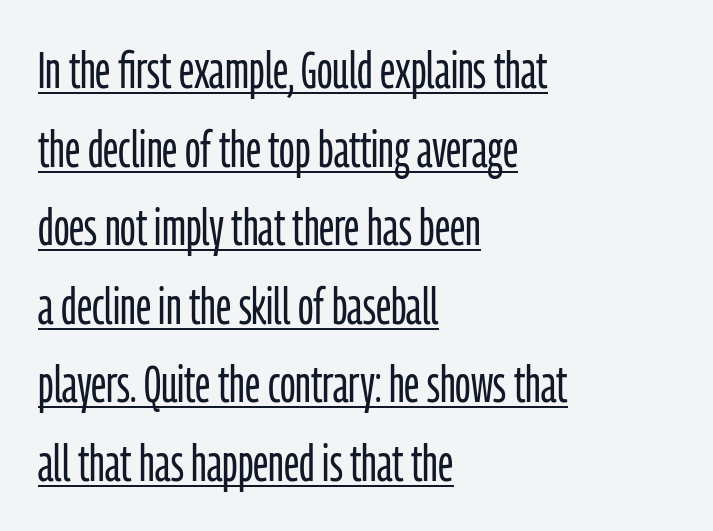
{"serif": "no", "italic": "no", "bold": "no", "weight": "light", "width": "condensed", "stroke_contrast": "low", "x_height": "medium", "monospaced": "no", "underline": "yes", "align": "left", "line_spacing": "normal", "line_spacing_ratio": 1.54, "letter_spacing": "normal", "letter_spacing_em": 0.0, "glyph_px": 51}
